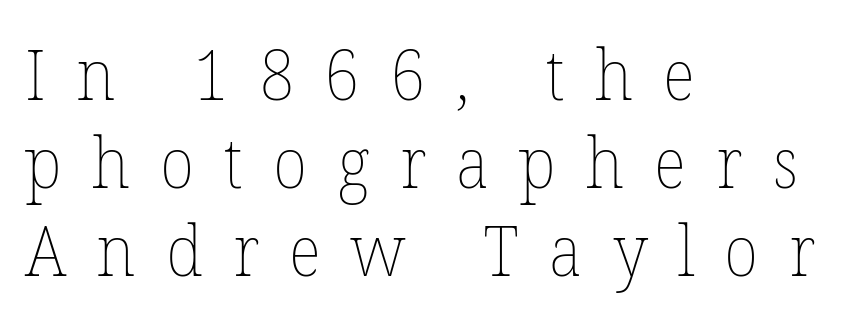
Q: Is the text bold? A: No.
Q: Is the text italic (slanted)? A: No, it is upright.
Q: Is the text underlined? A: No.
Q: How is the paragraph aligned? A: Left-aligned.
Q: Is the spacing between letters normal or unusually wide? A: Unusually wide.
Q: Is the spacing between lines tight, normal or loose? A: Normal.
Q: Width (condensed, normal, or wide)? A: Normal.
Q: Stroke contrast? A: Low.
Q: x-height? A: Medium.
Q: Monospaced? A: No.
